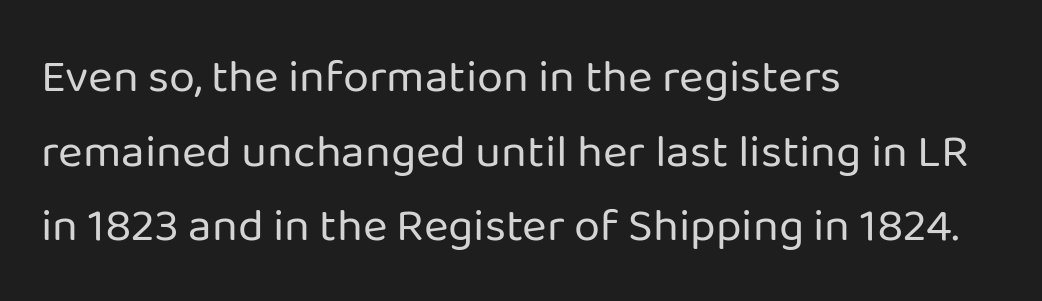
Posture: vertical. This sample is left-justified, so line endings fall wherever the words run out. These lines are rendered in a variable-pitch font. Notice how descenders clear the ascenders below comfortably — that's standard leading. Think standard paragraph weight, or any step lighter than that. Check the space under the baseline: it is left empty.
